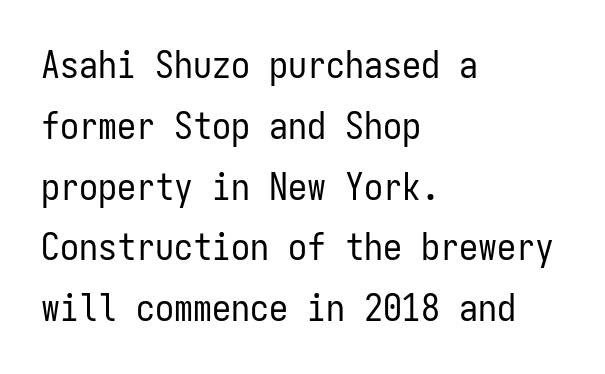
The image shows 38 px regular-weight, condensed sans-serif type, upright, monospaced; set left-aligned, normal line spacing (1.6x), normal letter spacing, not underlined; low stroke contrast and a medium x-height.
